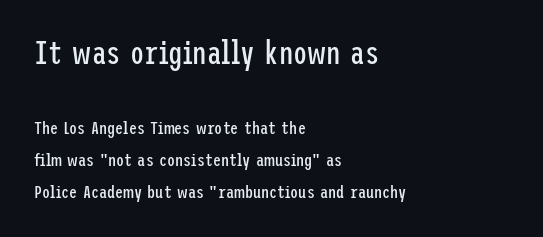
{"serif": "no", "italic": "no", "bold": "no", "weight": "regular", "width": "condensed", "stroke_contrast": "low", "x_height": "medium", "underline": "no", "align": "left", "line_spacing_ratio": 1.79, "letter_spacing": "normal", "letter_spacing_em": 0.0, "larger_block": "first", "size_ratio": 1.78, "glyph_px": 32}
